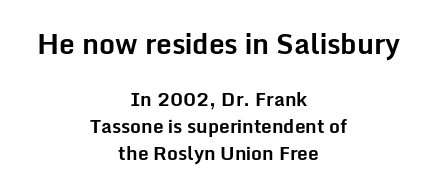
If you measured baseline to baseline, you'd find a middling distance. The words here are not underlined. Typesetter's note: full bold, strokes at maximum text heaviness. Here the first block reads like a headline and the second like body copy. The typography opts for an upright posture over an oblique one.
